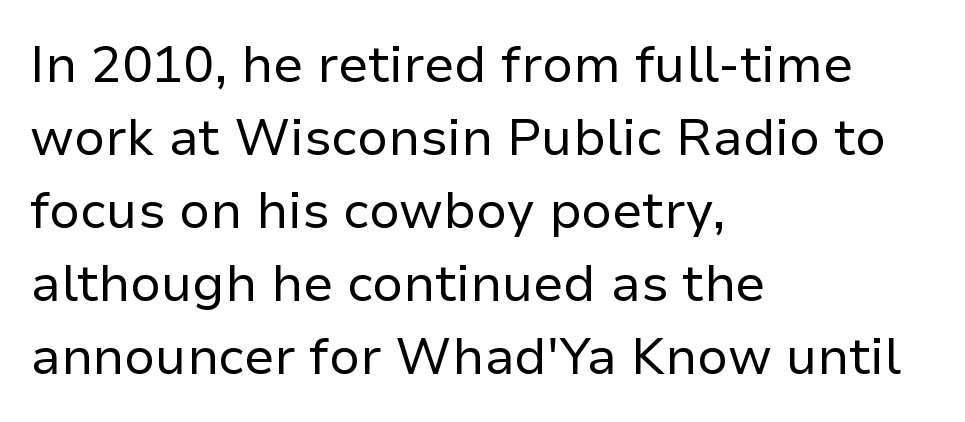
The image shows 51 px regular-weight sans-serif type, upright; set left-aligned, normal line spacing (1.43x), normal letter spacing, not underlined; low stroke contrast and a medium x-height.
